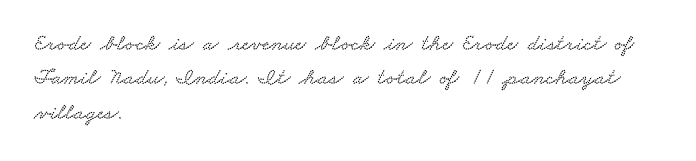
Q: Is the text underlined? A: No.
Q: How is the paragraph aligned? A: Left-aligned.
Q: Is the spacing between letters normal or unusually wide? A: Normal.
Q: Is the spacing between lines tight, normal or loose? A: Normal.
